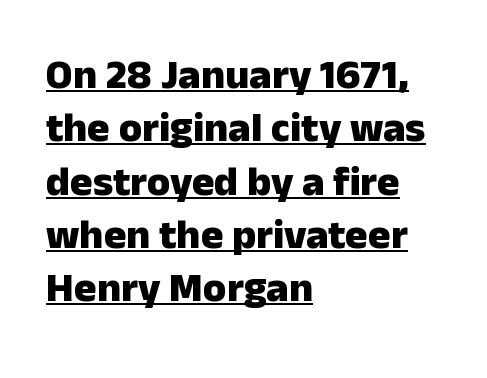
The block of text has a typical density, with ordinary space between rows. Examine the stroke ends and you'll find no serifs. Unlike italic type, these characters show no tilt at all. Set as a true bold cut, around the 700 mark. Look at the tracking — it's just the regular setting, nothing added.
